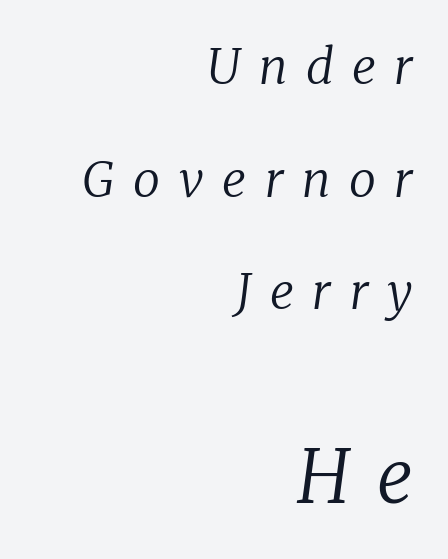
The image shows 73 px regular-weight serif type, italic (leaning right); set right-aligned, loose line spacing (2.3x), unusually wide letter spacing (+0.38 em), not underlined; the second (bottom) block is 1.49x larger; low stroke contrast and a medium x-height.
